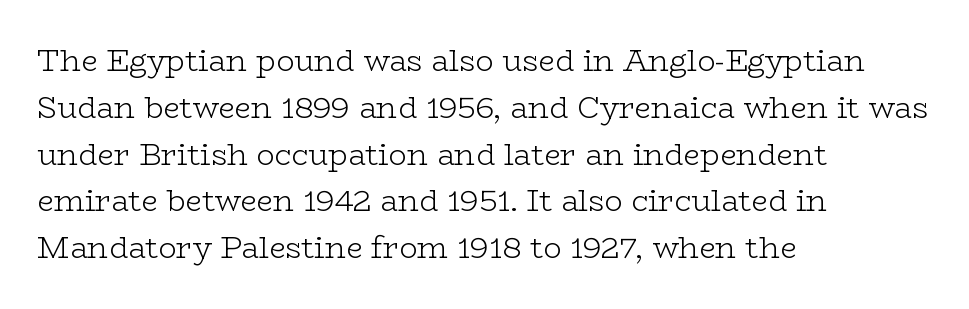
{"serif": "yes", "italic": "no", "bold": "no", "weight": "light", "width": "wide", "stroke_contrast": "low", "x_height": "medium", "monospaced": "no", "underline": "no", "align": "left", "line_spacing": "normal", "line_spacing_ratio": 1.56, "letter_spacing": "normal", "letter_spacing_em": 0.0, "glyph_px": 30}
